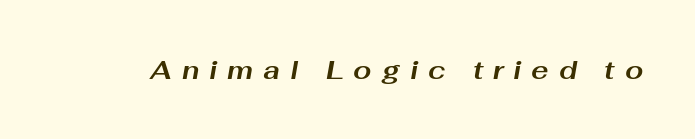
Caption: expanded tracking, letters set apart. Clear beneath every line of the passage. The face used here has a pronounced slope to its letters. Students, this is bold: see how much ink each stroke carries.
